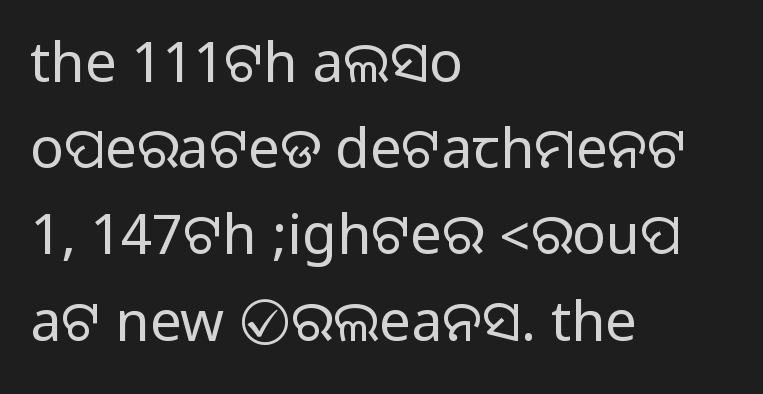
Baseline-to-baseline distance is the conventional proportion of letter height. This rendering leaves character spacing at its baseline value. Vertical strokes here are truly vertical. Is the block centered? No — it sits flush against the left margin. Each letter keeps its own natural width here, so spacing adapts to shape.
